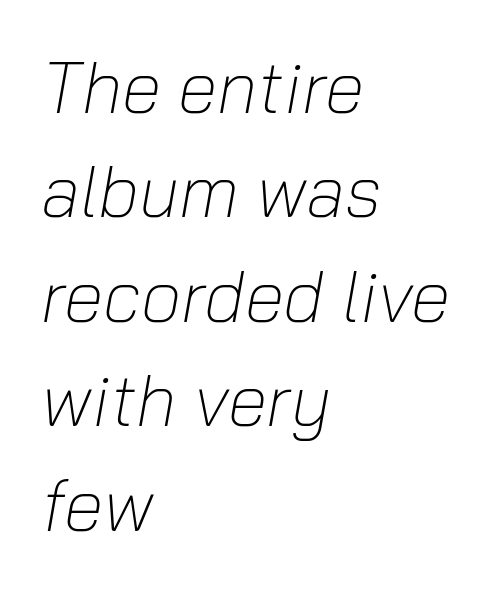
Q: Is the text bold? A: No.
Q: Is the text italic (slanted)? A: Yes, it leans right by about 10 degrees.
Q: Is the text underlined? A: No.
Q: How is the paragraph aligned? A: Left-aligned.
Q: Is the spacing between letters normal or unusually wide? A: Normal.
Q: Is the spacing between lines tight, normal or loose? A: Normal.
Q: Width (condensed, normal, or wide)? A: Normal.
Q: Stroke contrast? A: Low.
Q: x-height? A: Medium.
Q: Monospaced? A: No.
